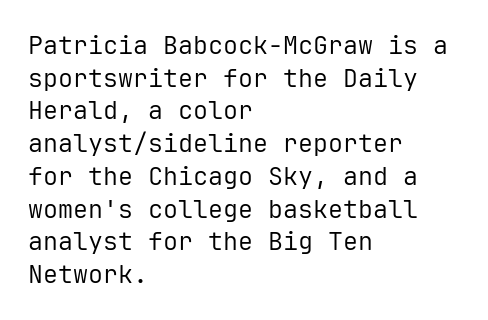
Q: Is the text bold? A: No.
Q: Is the text italic (slanted)? A: No, it is upright.
Q: Is the text underlined? A: No.
Q: How is the paragraph aligned? A: Left-aligned.
Q: Is the spacing between letters normal or unusually wide? A: Normal.
Q: Is the spacing between lines tight, normal or loose? A: Normal.
